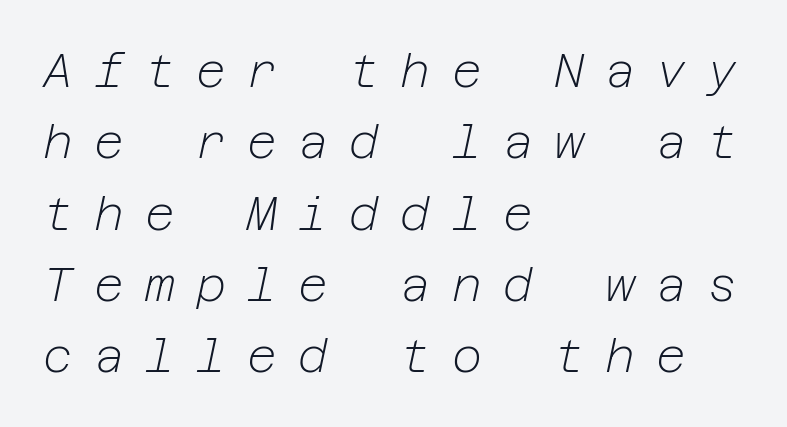
{"italic": "yes", "lean": "right", "slant_degrees": 12, "bold": "no", "weight": "light", "width": "normal", "stroke_contrast": "low", "x_height": "medium", "underline": "no", "align": "left", "line_spacing": "normal", "line_spacing_ratio": 1.55, "letter_spacing": "wide", "letter_spacing_em": 0.46, "glyph_px": 46}
